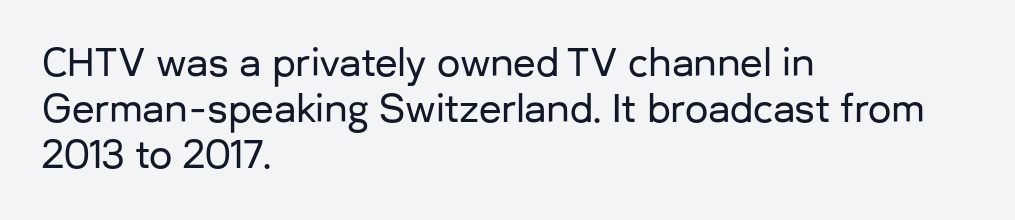
The letters carry no serifs — their stems end cleanly without finishing strokes. Vertical strokes here are truly vertical. Bare-footed words on every line. Nothing unusual about the tracking: characters are spaced as the font intends. If you drew a ruler down the left edge, every line would touch it. These lines are rendered in a variable-pitch font.
